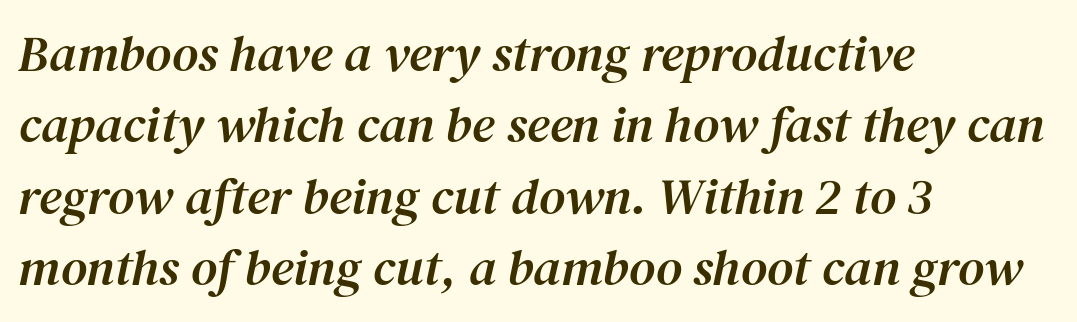
Check where the strokes stop: tiny serifs finish them off. A student would call this left alignment; a typographer would say flush left, rag right. Think of a printed novel: that variable character pitch is what you see here. The gaps between neighbouring characters are ordinary and unremarkable. An italicized treatment has been applied to the whole sample.
